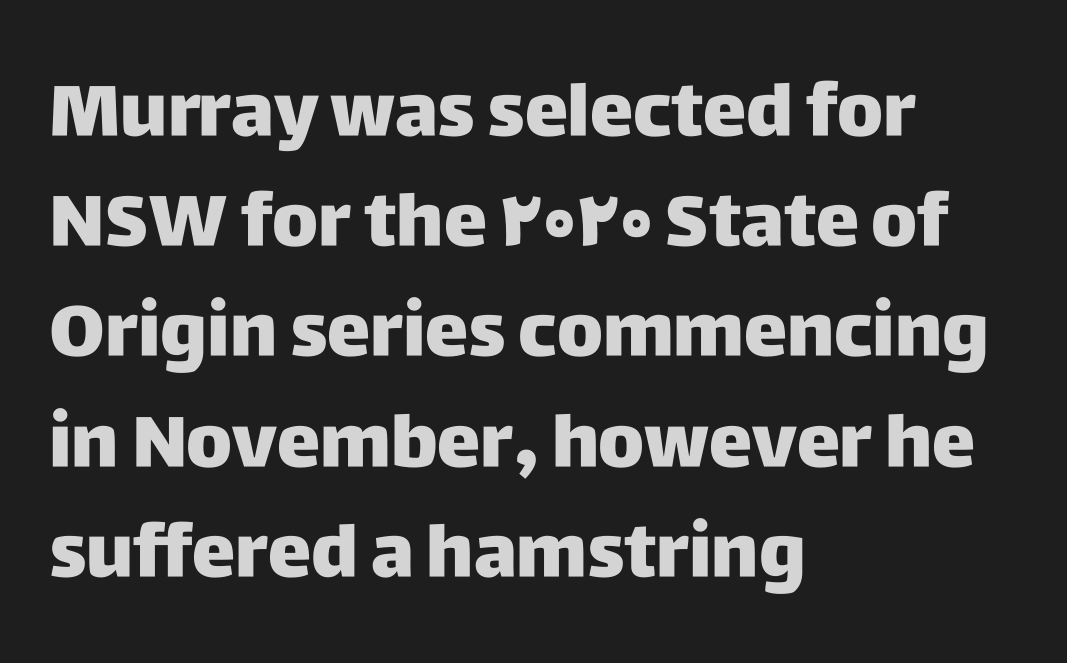
Q: Is the text italic (slanted)? A: No, it is upright.
Q: Is the typeface a serif or a sans-serif typeface? A: Sans-serif.
Q: Is the text underlined? A: No.
Q: How is the paragraph aligned? A: Left-aligned.
Q: Is the spacing between letters normal or unusually wide? A: Normal.
Q: Is the spacing between lines tight, normal or loose? A: Normal.
Q: Width (condensed, normal, or wide)? A: Normal.
Q: Stroke contrast? A: Low.
Q: x-height? A: Large.
Q: Monospaced? A: No.
